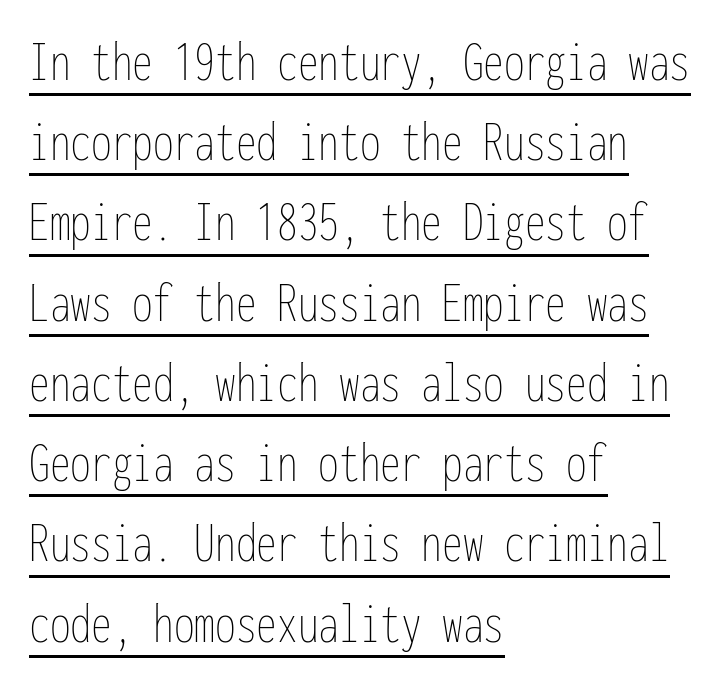
The image shows 59 px thin, condensed type, upright, monospaced; set left-aligned, normal line spacing (1.36x), normal letter spacing, underlined; low stroke contrast and a medium x-height.
